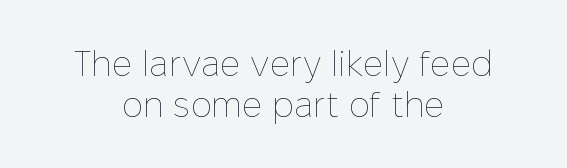
Q: Is the text bold? A: No.
Q: Is the text italic (slanted)? A: No, it is upright.
Q: Is the text underlined? A: No.
Q: How is the paragraph aligned? A: Centered.
Q: Is the spacing between letters normal or unusually wide? A: Normal.
Q: Width (condensed, normal, or wide)? A: Normal.
Q: Stroke contrast? A: Low.
Q: x-height? A: Medium.
Q: Monospaced? A: No.
